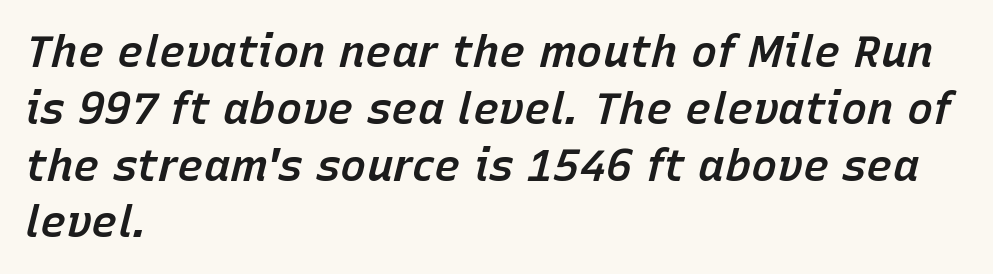
The image shows 44 px semibold type, italic (leaning right); set left-aligned, normal line spacing (1.29x), normal letter spacing, not underlined; low stroke contrast and a medium x-height.
